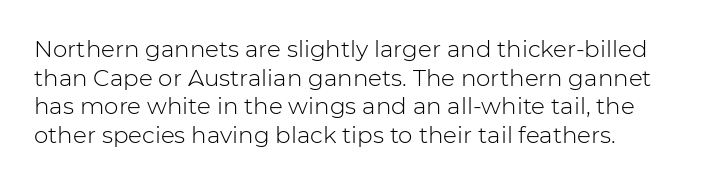
The image shows 23 px text type, upright; set line spacing 1.24x, normal letter spacing, not underlined.
